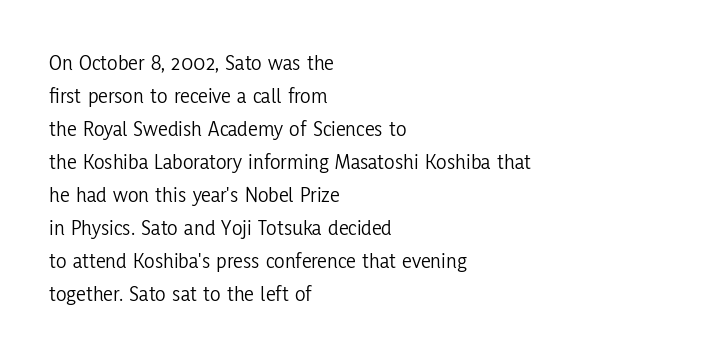
In terms of leading, this rendering sits right in the middle. Quick note: not italic, upright. Stems here are at most as thick as an everyday book face. Letter spacing: default.
